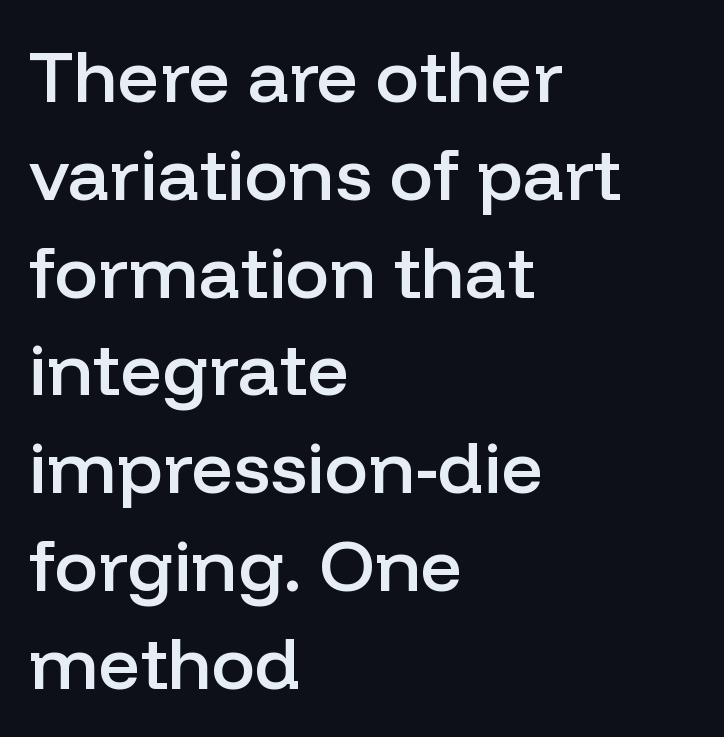
The designer went with a sans here, leaving each stem footless. Quick note: not italic, upright. Strokes here are thickened, but only to semibold level. The lines are quadded left. A typesetter would call this leading conventional body-copy spacing.
